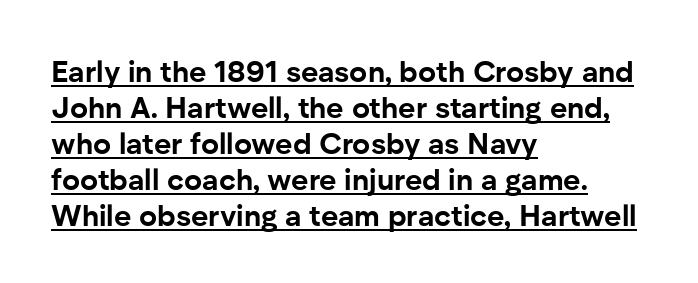
Q: Is the text bold? A: Yes.
Q: Is the text italic (slanted)? A: No, it is upright.
Q: Is the typeface a serif or a sans-serif typeface? A: Sans-serif.
Q: Is the text underlined? A: Yes.
Q: How is the paragraph aligned? A: Left-aligned.
Q: Is the spacing between letters normal or unusually wide? A: Normal.
Q: Width (condensed, normal, or wide)? A: Normal.
Q: Stroke contrast? A: Low.
Q: x-height? A: Medium.
Q: Monospaced? A: No.
